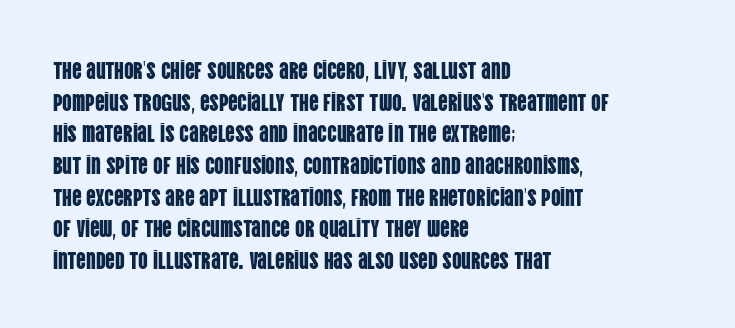
The image shows 24 px text type, upright; set left-aligned, normal line spacing (1.32x), normal letter spacing, not underlined.
